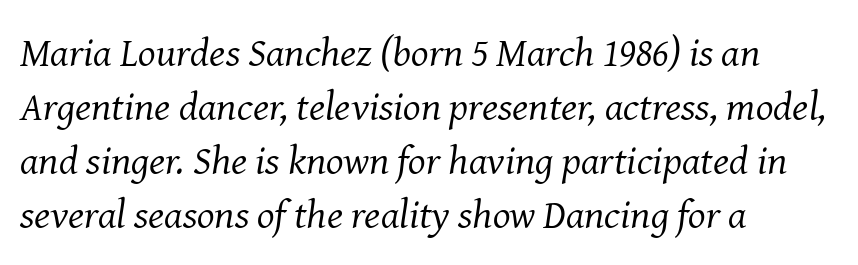
The image shows 41 px regular-weight serif type, italic (leaning right); set left-aligned, normal line spacing (1.32x), normal letter spacing, not underlined; medium stroke contrast and a medium x-height.
